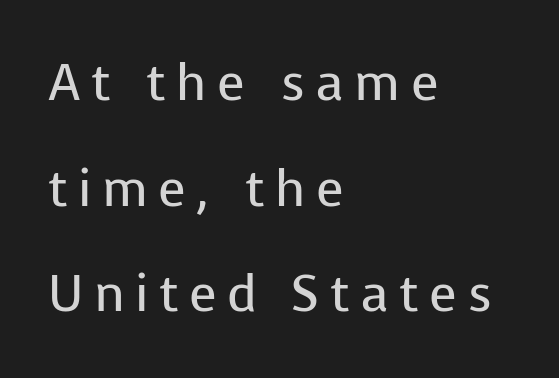
Proportional: the letters do not fall into vertical columns. The block of text is sparse from top to bottom, with ample space between rows. Observe the absence of serifs on each vertical stroke in this sample. Letter spacing: wide. A quiet, ordinary-to-light weight characterises the typeface.
